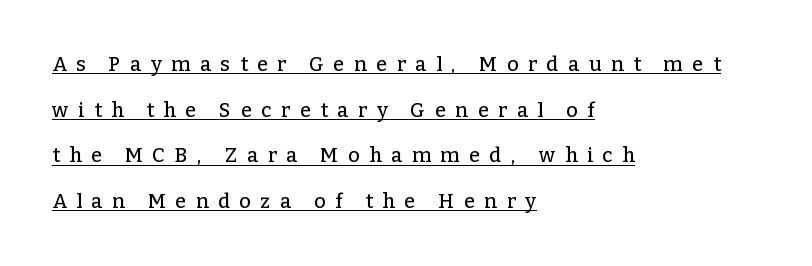
Quick note: underline on. Students, observe: this is what heavily led, spacious text looks like. Leftover space on each line is placed entirely after the last word. You could only call the tracking loose — the letters float apart. Notice how the stems are strictly vertical — no italics here.
